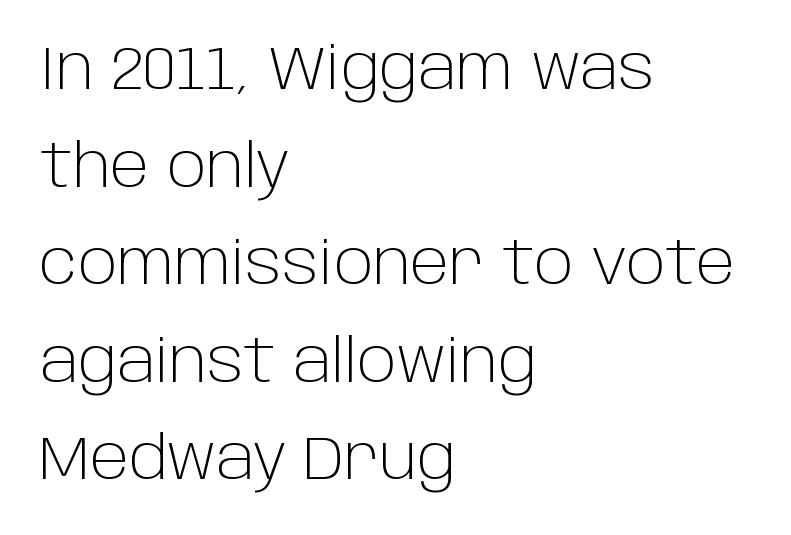
{"serif": "no", "italic": "no", "bold": "no", "weight": "light", "width": "normal", "stroke_contrast": "low", "x_height": "large", "monospaced": "no", "underline": "no", "align": "left", "line_spacing": "normal", "line_spacing_ratio": 1.6, "letter_spacing": "normal", "letter_spacing_em": 0.0, "glyph_px": 61}
